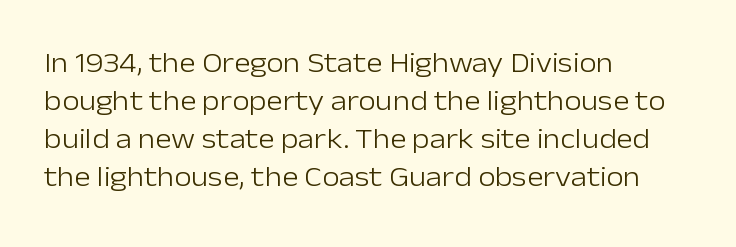
The image shows 28 px light sans-serif type, upright; set left-aligned, normal line spacing (1.36x), normal letter spacing, not underlined; low stroke contrast and a medium x-height.
